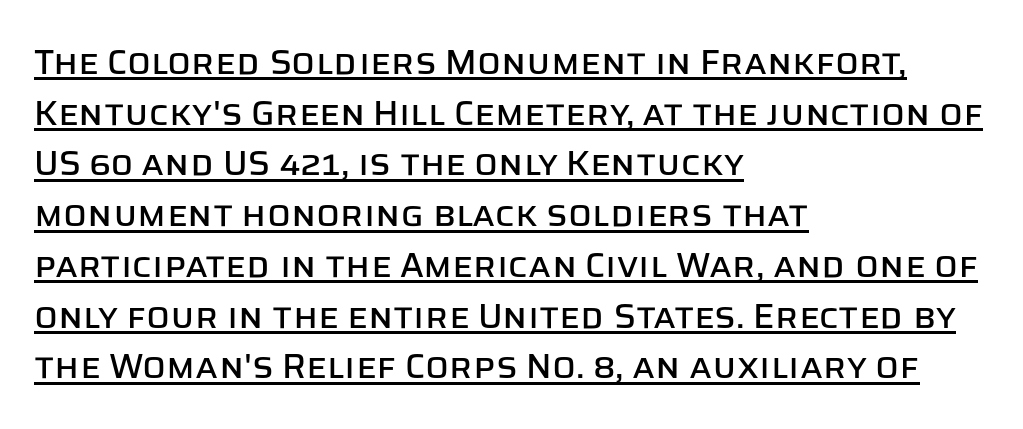
{"serif": "no", "italic": "no", "width": "normal", "stroke_contrast": "low", "x_height": "large", "monospaced": "no", "underline": "yes", "align": "left", "line_spacing": "normal", "line_spacing_ratio": 1.45, "letter_spacing": "normal", "letter_spacing_em": 0.0, "glyph_px": 35}
